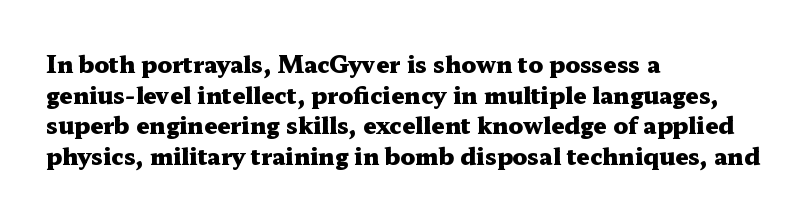
Q: Is the text bold? A: Yes.
Q: Is the text italic (slanted)? A: No, it is upright.
Q: Is the text underlined? A: No.
Q: How is the paragraph aligned? A: Left-aligned.
Q: Is the spacing between letters normal or unusually wide? A: Normal.
Q: Is the spacing between lines tight, normal or loose? A: Normal.
